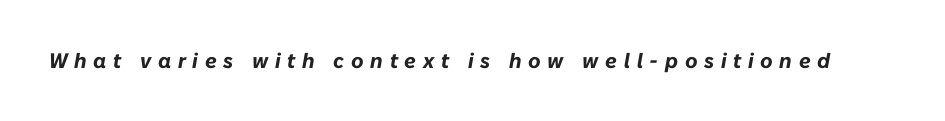
Slant detected: the letters are inclined. Any mark beneath the type? The region is blank. This is heavy type, rendered in bold. Glyph-to-glyph distance is far greater than everyday printed text.
